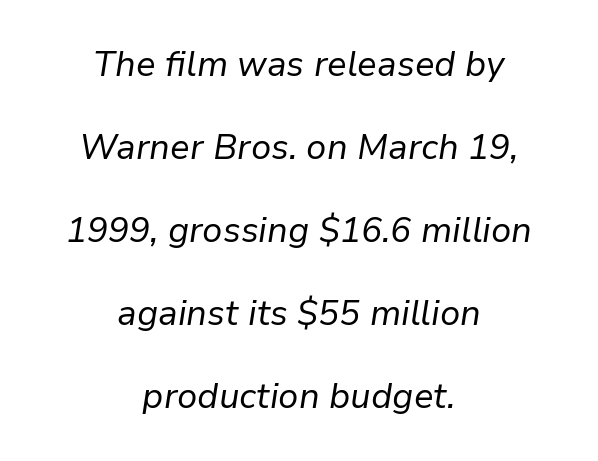
Designer's note — italics engaged. A clean baseline with only descenders dipping below it. The gaps between neighbouring characters are ordinary and unremarkable. Is the stroke heavy? The answer is a plain regular-or-lighter. The typesetter chose a symmetrical, centered arrangement here.
